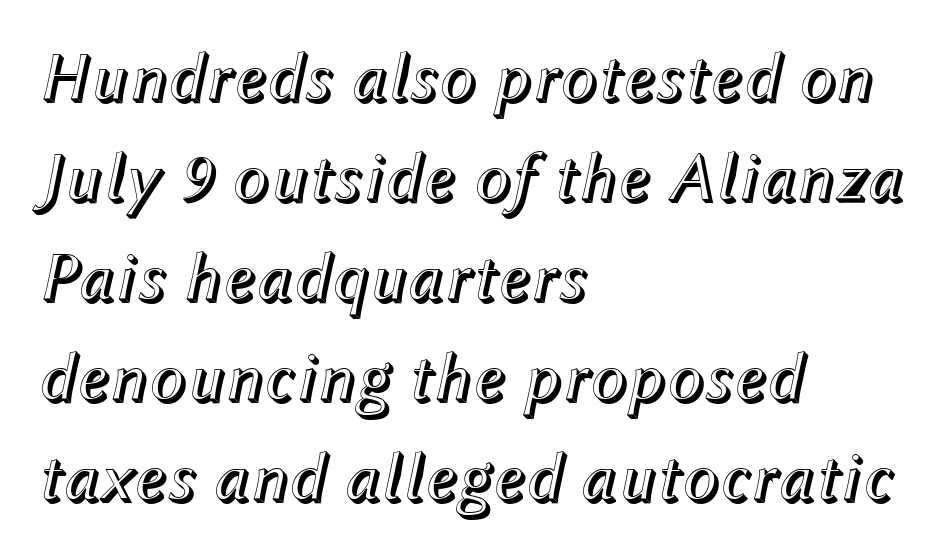
The image shows 69 px text type, italic (leaning right); set left-aligned, normal line spacing (1.45x), normal letter spacing, not underlined; a medium x-height.
